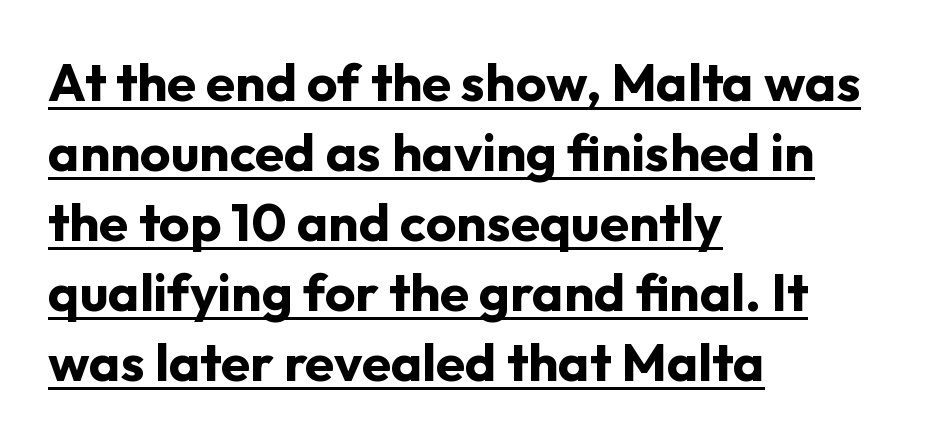
Like a heading marked for emphasis, these lines bear an underscore. The letters carry no serifs — their stems end cleanly without finishing strokes. Students, observe: this is what conventionally led text looks like. Notice how thick the strokes are: this is what a full bold looks like.
